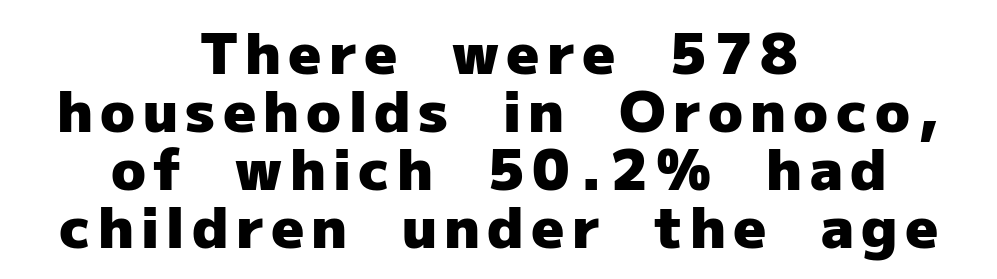
Q: Is the text bold? A: Yes.
Q: Is the text italic (slanted)? A: No, it is upright.
Q: Is the typeface a serif or a sans-serif typeface? A: Sans-serif.
Q: Is the text underlined? A: No.
Q: How is the paragraph aligned? A: Centered.
Q: Is the spacing between lines tight, normal or loose? A: Tight.
Q: Width (condensed, normal, or wide)? A: Normal.
Q: Stroke contrast? A: Low.
Q: x-height? A: Medium.
Q: Monospaced? A: No.
